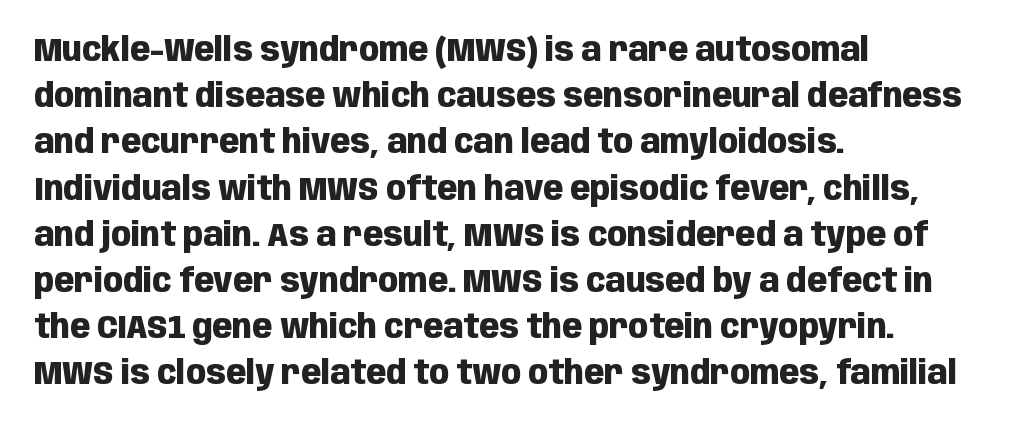
{"serif": "no", "italic": "no", "bold": "yes", "weight": "heavy", "width": "condensed", "stroke_contrast": "low", "x_height": "large", "monospaced": "no", "underline": "no", "align": "left", "line_spacing": "normal", "line_spacing_ratio": 1.4, "letter_spacing": "normal", "letter_spacing_em": 0.0, "glyph_px": 33}
